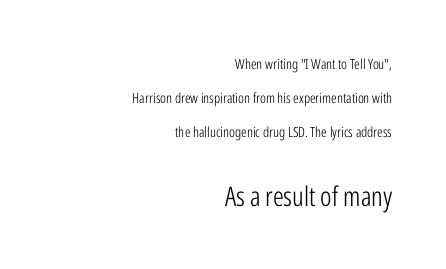
Q: Is the text bold? A: No.
Q: Is the text italic (slanted)? A: No, it is upright.
Q: Is the text underlined? A: No.
Q: How is the paragraph aligned? A: Right-aligned.
Q: Is the spacing between letters normal or unusually wide? A: Normal.
Q: Is the spacing between lines tight, normal or loose? A: Loose.
Q: Which block of text is set in a larger size, the first (top) or the second (bottom)? A: The second (bottom) one.
